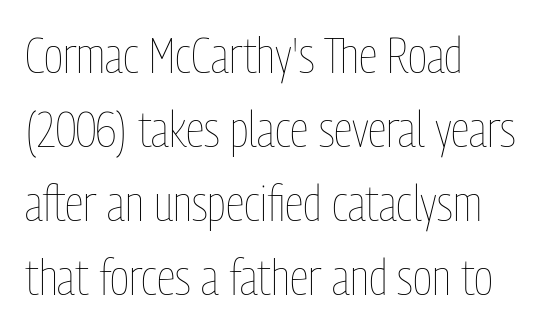
Q: Is the text bold? A: No.
Q: Is the text italic (slanted)? A: No, it is upright.
Q: Is the text underlined? A: No.
Q: How is the paragraph aligned? A: Left-aligned.
Q: Is the spacing between letters normal or unusually wide? A: Normal.
Q: Is the spacing between lines tight, normal or loose? A: Normal.
Q: Width (condensed, normal, or wide)? A: Condensed.
Q: Stroke contrast? A: Low.
Q: x-height? A: Medium.
Q: Monospaced? A: No.
